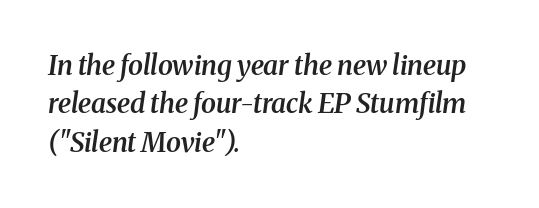
The image shows 27 px text type, italic (leaning right); set left-aligned, normal line spacing (1.42x), normal letter spacing, not underlined.
